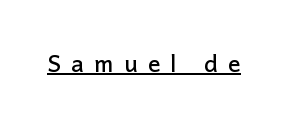
Look at the tracking — it's clearly loosened, letters drifting apart. These characters rest on top of a visible drawn line. Note the varied advance widths — an 'i' is clearly narrower than an 'm'. Does the lettering tilt? It doesn't — this is upright. The glyphs in this specimen are sans serif.
